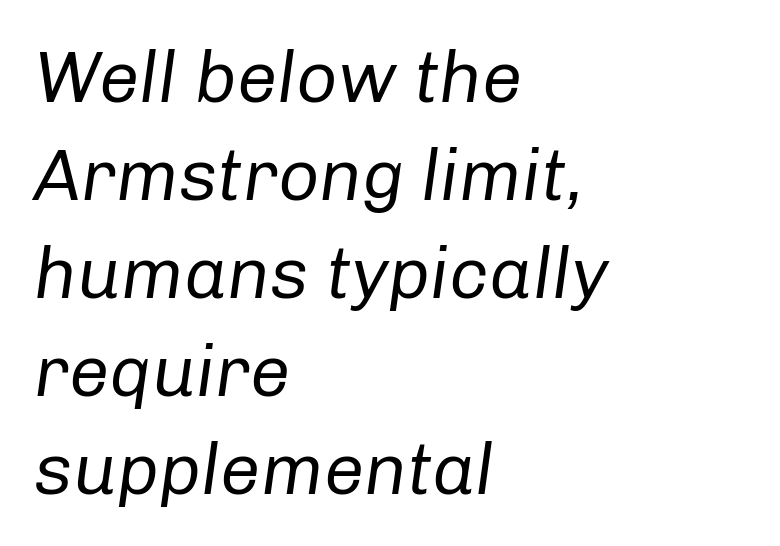
{"italic": "yes", "lean": "right", "slant_degrees": 8, "bold": "no", "weight": "regular", "width": "normal", "stroke_contrast": "low", "x_height": "medium", "monospaced": "no", "underline": "no", "align": "left", "line_spacing": "normal", "line_spacing_ratio": 1.36, "letter_spacing": "normal", "letter_spacing_em": 0.0, "glyph_px": 72}
